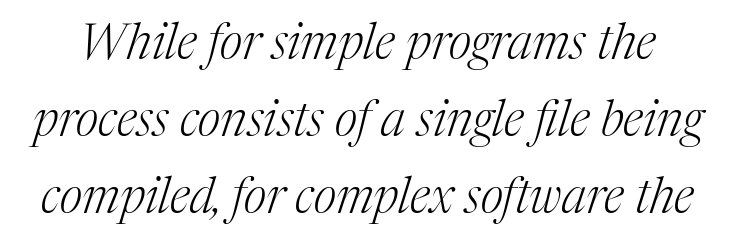
Q: Is the text bold? A: No.
Q: Is the text italic (slanted)? A: Yes, it leans right by about 17 degrees.
Q: Is the typeface a serif or a sans-serif typeface? A: Serif.
Q: Is the text underlined? A: No.
Q: Is the spacing between letters normal or unusually wide? A: Normal.
Q: Is the spacing between lines tight, normal or loose? A: Normal.
Q: Width (condensed, normal, or wide)? A: Normal.
Q: Stroke contrast? A: Medium.
Q: x-height? A: Medium.
Q: Monospaced? A: No.
